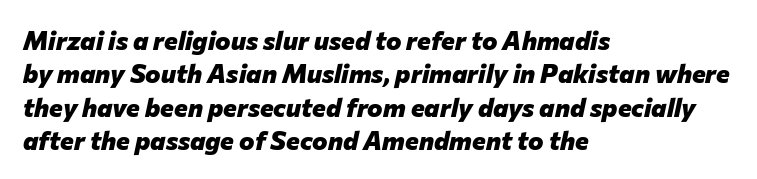
The image shows 26 px bold type, italic (leaning right); set left-aligned, normal line spacing (1.28x), normal letter spacing, not underlined.
